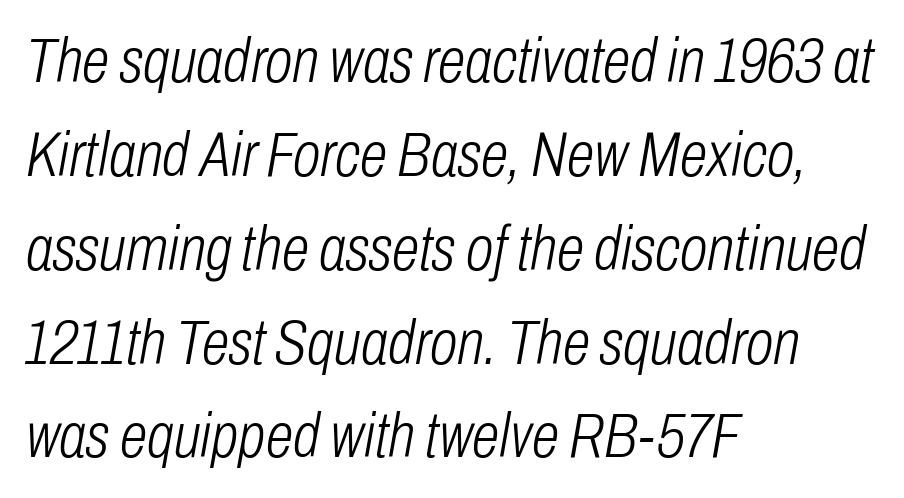
Q: Is the text bold? A: No.
Q: Is the text italic (slanted)? A: Yes, it leans right by about 10 degrees.
Q: Is the text underlined? A: No.
Q: How is the paragraph aligned? A: Left-aligned.
Q: Is the spacing between letters normal or unusually wide? A: Normal.
Q: Is the spacing between lines tight, normal or loose? A: Normal.
Q: Width (condensed, normal, or wide)? A: Condensed.
Q: Stroke contrast? A: Low.
Q: x-height? A: Medium.
Q: Monospaced? A: No.
